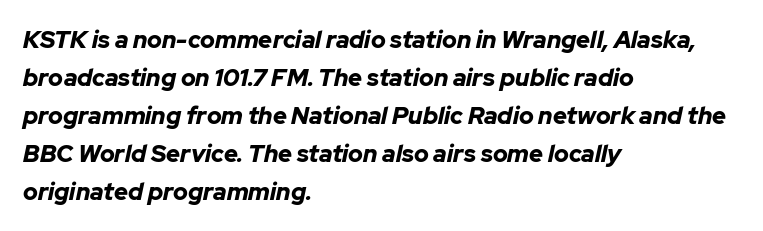
Q: Is the text bold? A: Yes.
Q: Is the text italic (slanted)? A: Yes, it leans right by about 12 degrees.
Q: Is the text underlined? A: No.
Q: How is the paragraph aligned? A: Left-aligned.
Q: Is the spacing between letters normal or unusually wide? A: Normal.
Q: Is the spacing between lines tight, normal or loose? A: Normal.
